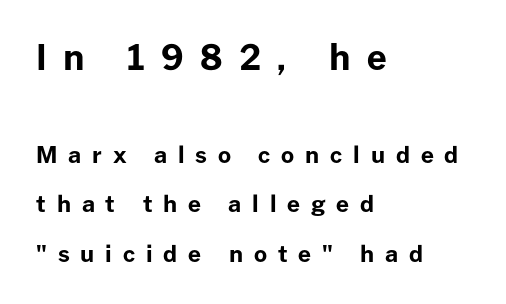
The image shows 35 px bold sans-serif type, upright; set left-aligned, loose line spacing (2.16x), unusually wide letter spacing (+0.47 em), not underlined; the first (top) block is 1.52x larger; low stroke contrast and a medium x-height.
